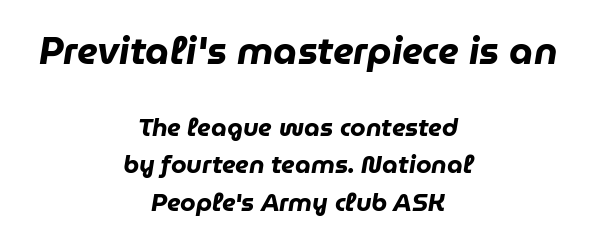
{"italic": "yes", "lean": "right", "slant_degrees": 9, "bold": "yes", "weight": "heavy", "width": "normal", "stroke_contrast": "low", "x_height": "medium", "monospaced": "no", "underline": "no", "align": "center", "line_spacing": "normal", "line_spacing_ratio": 1.49, "letter_spacing": "normal", "letter_spacing_em": 0.0, "larger_block": "first", "size_ratio": 1.52, "glyph_px": 38}
